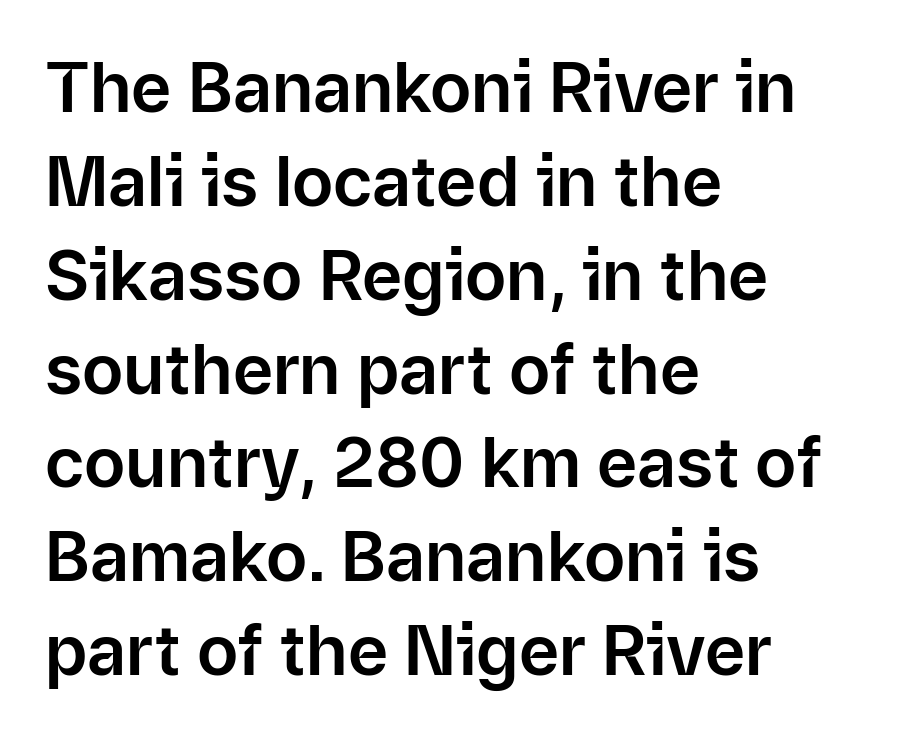
In terms of letterform style, serifs are entirely absent. The lines in this sample share a left origin and differ only in where they stop. The gaps between neighbouring characters are ordinary and unremarkable. Type without underlining. Compared with typical paragraphs, the rows here are spaced about the same.
